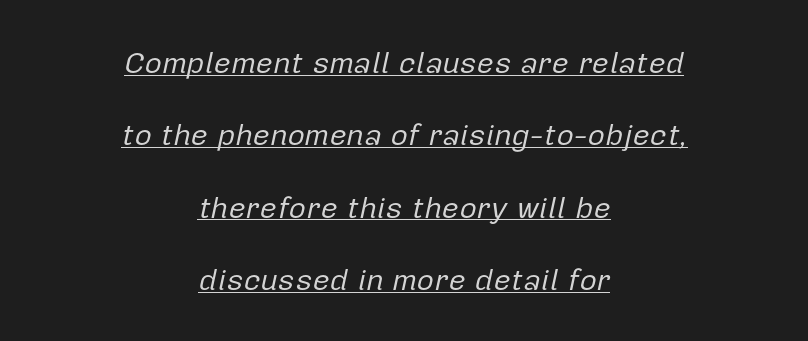
Q: Is the text bold? A: No.
Q: Is the text italic (slanted)? A: Yes, it leans right by about 12 degrees.
Q: Is the text underlined? A: Yes.
Q: How is the paragraph aligned? A: Centered.
Q: Is the spacing between letters normal or unusually wide? A: Normal.
Q: Is the spacing between lines tight, normal or loose? A: Loose.
Q: Width (condensed, normal, or wide)? A: Normal.
Q: Stroke contrast? A: Low.
Q: x-height? A: Medium.
Q: Monospaced? A: No.
